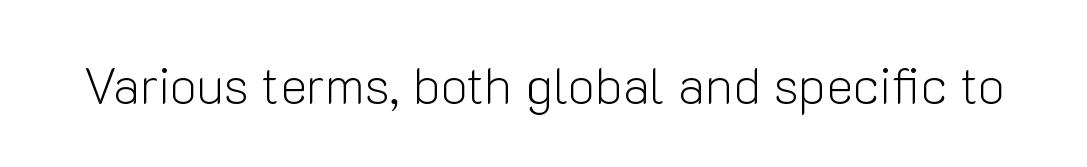
{"serif": "no", "italic": "no", "bold": "no", "weight": "light", "width": "normal", "stroke_contrast": "low", "x_height": "medium", "monospaced": "no", "underline": "no", "letter_spacing": "normal", "letter_spacing_em": 0.0, "glyph_px": 51}
